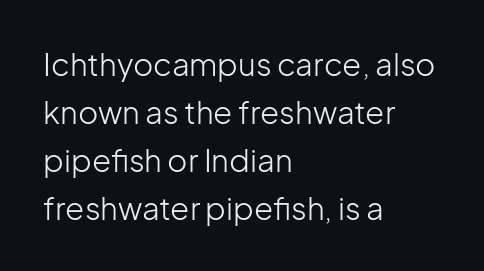
Posture: straight, roman, zero tilt. Is this a heavy cut? Hardly; it is regular or lighter. The passage shown is not underscored anywhere. The rows are spaced the way most documents space them. Spacing verdict: proportional, widths tailored to each character. How are the letters spaced? Ordinarily, with no added tracking.
